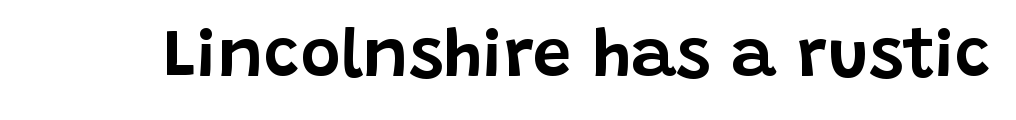
The image shows 69 px sans-serif type, upright; set normal letter spacing, not underlined; low stroke contrast and a large x-height.
